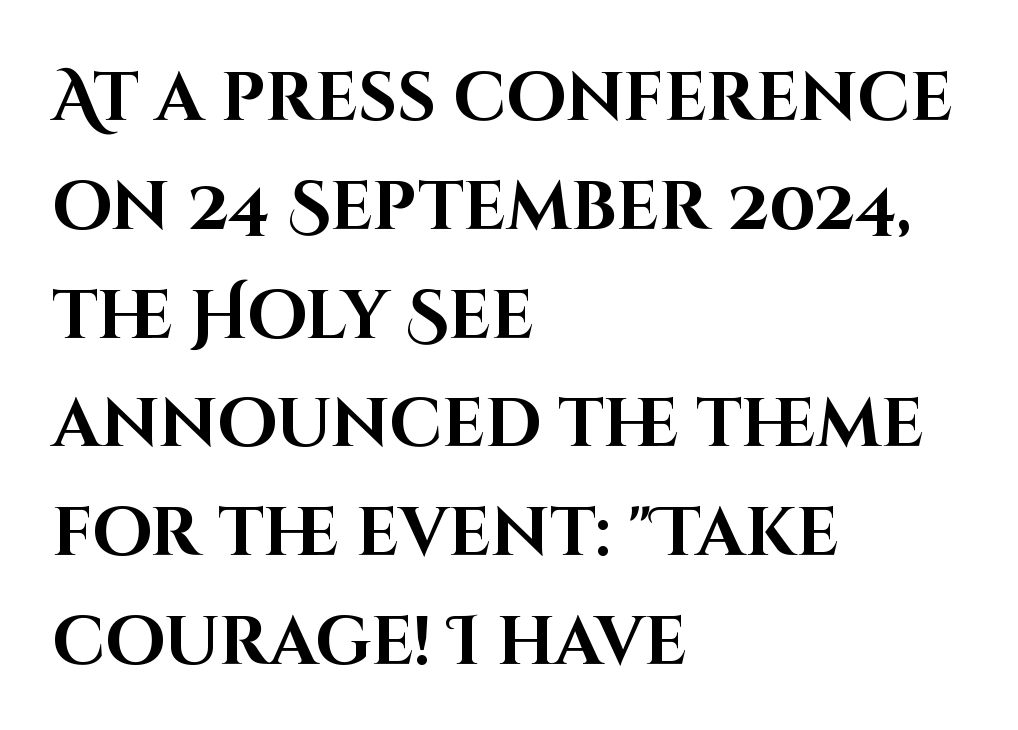
The image shows 68 px bold sans-serif type, upright; set left-aligned, normal line spacing (1.6x), normal letter spacing, not underlined; high stroke contrast and a large x-height.
